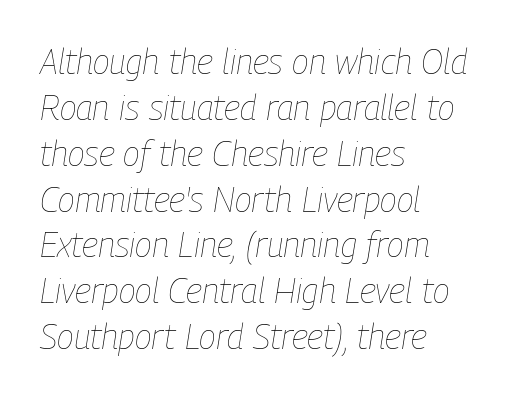
{"italic": "yes", "lean": "right", "slant_degrees": 9, "bold": "no", "weight": "thin", "width": "condensed", "stroke_contrast": "low", "x_height": "medium", "monospaced": "no", "underline": "no", "align": "left", "line_spacing": "normal", "line_spacing_ratio": 1.31, "letter_spacing": "normal", "letter_spacing_em": 0.0, "glyph_px": 35}
